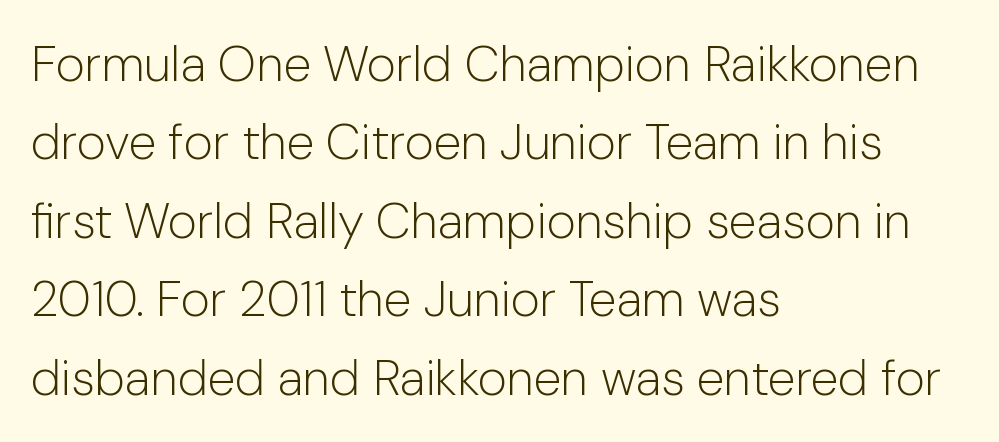
The image shows 50 px light sans-serif type, upright; set left-aligned, normal line spacing (1.57x), normal letter spacing, not underlined; low stroke contrast and a medium x-height.
